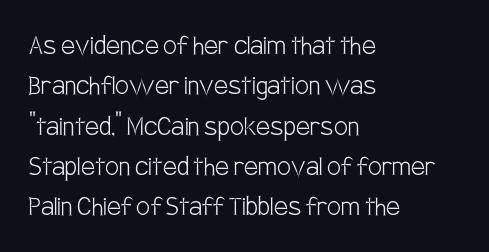
Weight class: somewhere from thin through regular. Upright lettering throughout. The passage shown is typeset with a sans-serif family. Casual observation: everything's shoved over to the left. A bare baseline throughout the passage.
